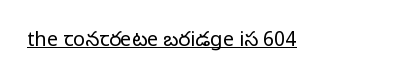
{"italic": "no", "bold": "no", "underline": "yes", "letter_spacing": "normal", "letter_spacing_em": 0.0, "glyph_px": 20}
